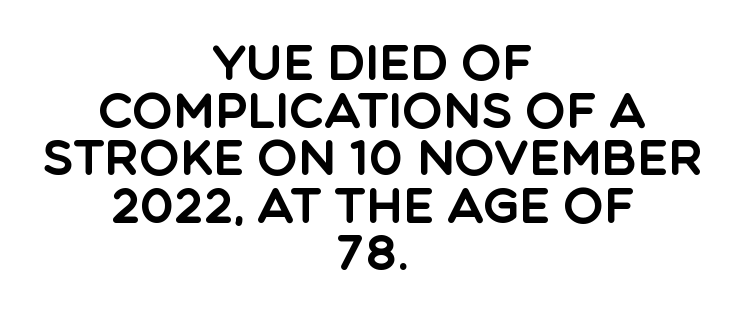
The image shows 48 px sans-serif type, upright; set centered, tight line spacing (0.99x), normal letter spacing, not underlined; a large x-height.
